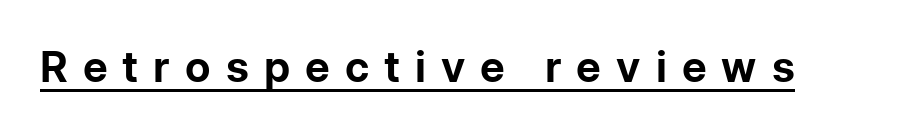
Q: Is the text bold? A: Yes.
Q: Is the text italic (slanted)? A: No, it is upright.
Q: Is the typeface a serif or a sans-serif typeface? A: Sans-serif.
Q: Is the text underlined? A: Yes.
Q: Is the spacing between letters normal or unusually wide? A: Unusually wide.
Q: Width (condensed, normal, or wide)? A: Normal.
Q: Stroke contrast? A: Low.
Q: x-height? A: Medium.
Q: Monospaced? A: No.
